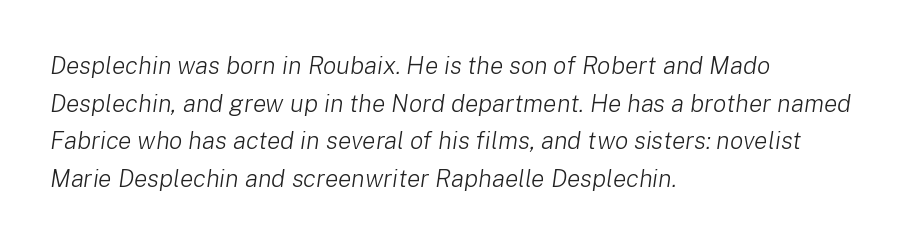
{"italic": "yes", "lean": "right", "slant_degrees": 8, "bold": "no", "underline": "no", "align": "left", "line_spacing": "normal", "line_spacing_ratio": 1.51, "letter_spacing": "normal", "letter_spacing_em": 0.0, "glyph_px": 25}
